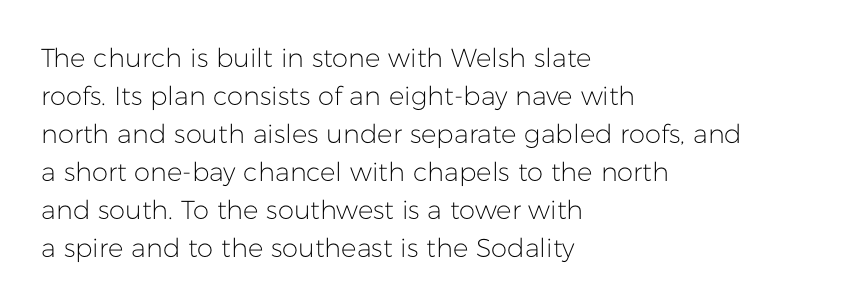
Visually the block forms a straight wall on the left and a jagged coastline on the right. Caption: standard tracking, unaltered. The type sits square on the baseline with zero lean. Weight: not bold — regular or lighter.
